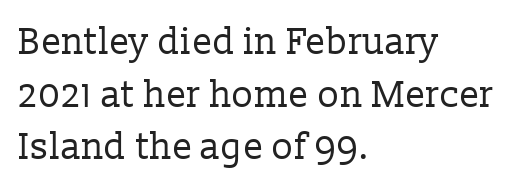
All the whitespace from short lines collects on the right. The passage shown is typed in a proportional face where columns would drift. Tall strokes in this sample are plumb rather than angled. The face used here is seriffed, in the tradition of book romans. The letters sit at their default tracking, neither squeezed nor spread.
